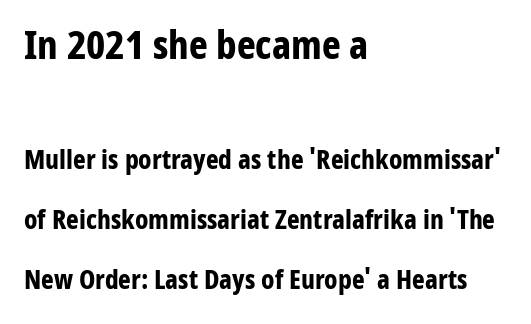
Q: Is the text bold? A: Yes.
Q: Is the text italic (slanted)? A: No, it is upright.
Q: Is the typeface a serif or a sans-serif typeface? A: Sans-serif.
Q: Is the text underlined? A: No.
Q: How is the paragraph aligned? A: Left-aligned.
Q: Is the spacing between letters normal or unusually wide? A: Normal.
Q: Is the spacing between lines tight, normal or loose? A: Loose.
Q: Which block of text is set in a larger size, the first (top) or the second (bottom)? A: The first (top) one.
Q: Width (condensed, normal, or wide)? A: Condensed.
Q: Stroke contrast? A: Low.
Q: x-height? A: Medium.
Q: Monospaced? A: No.
